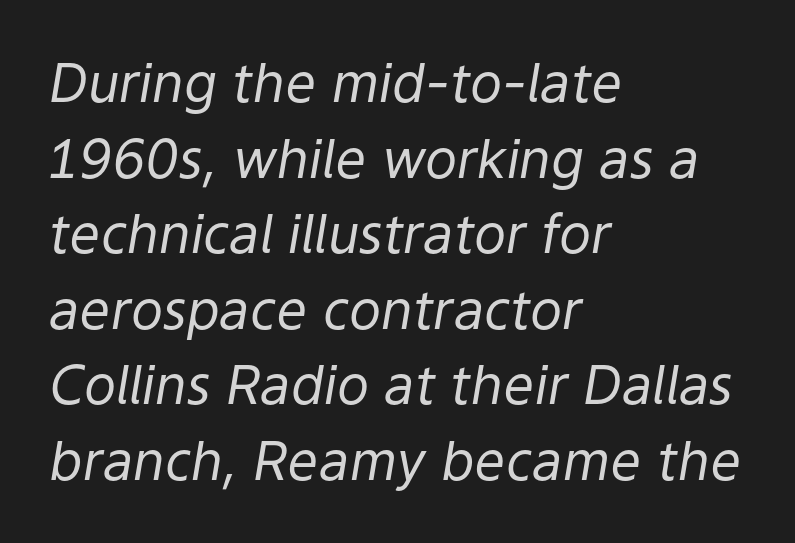
Does the copy run flush right? No — it runs flush left. Honestly, the row spacing looks completely unremarkable. Caption: standard tracking, unaltered. The rendering uses natural spacing where letterforms have individual widths. Quick note: italic.
